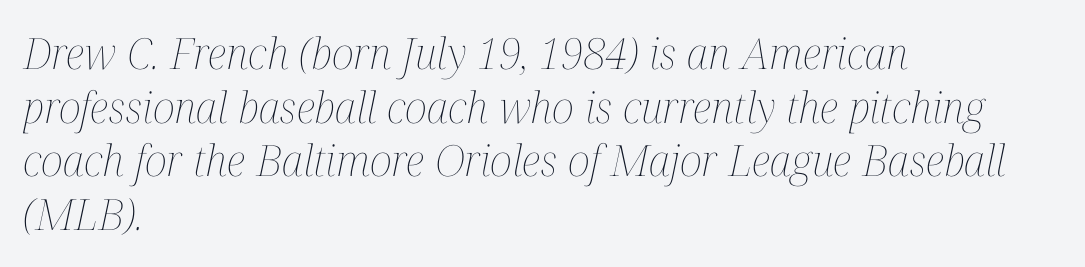
{"italic": "yes", "lean": "right", "slant_degrees": 12, "bold": "no", "weight": "thin", "width": "condensed", "stroke_contrast": "medium", "x_height": "medium", "monospaced": "no", "underline": "no", "align": "left", "line_spacing": "normal", "line_spacing_ratio": 1.25, "letter_spacing": "normal", "letter_spacing_em": 0.0, "glyph_px": 43}
